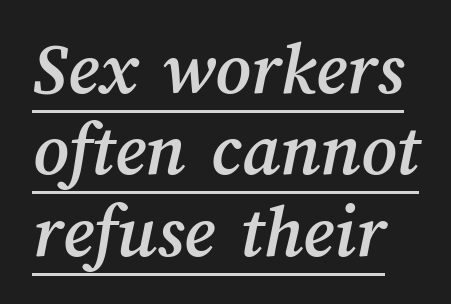
Spacing verdict: proportional, widths tailored to each character. What decoration does the sample have? An underline. Does the leading feel generous? Not at all — it's pinched. Letter spacing: default.
